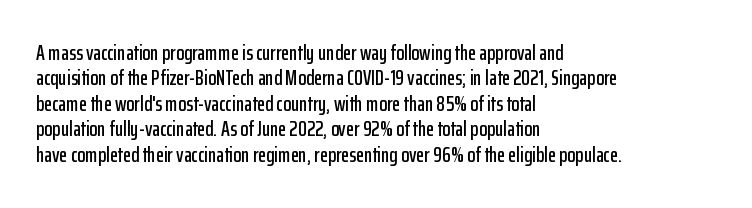
Q: Is the text italic (slanted)? A: No, it is upright.
Q: Is the text underlined? A: No.
Q: How is the paragraph aligned? A: Left-aligned.
Q: Is the spacing between letters normal or unusually wide? A: Normal.
